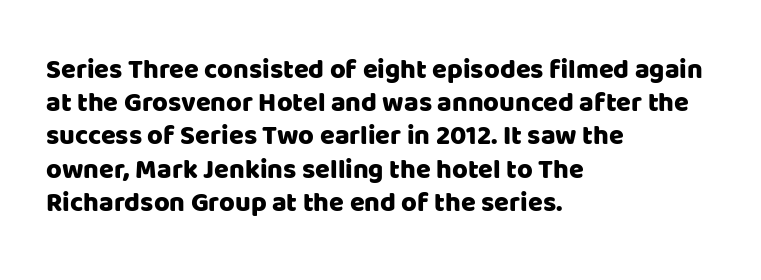
The image shows 27 px text type, upright; set left-aligned, line spacing 1.23x, normal letter spacing, not underlined.
